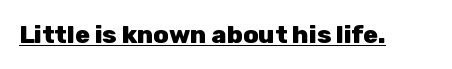
{"italic": "no", "bold": "yes", "underline": "yes", "letter_spacing": "normal", "letter_spacing_em": 0.0, "glyph_px": 25}
